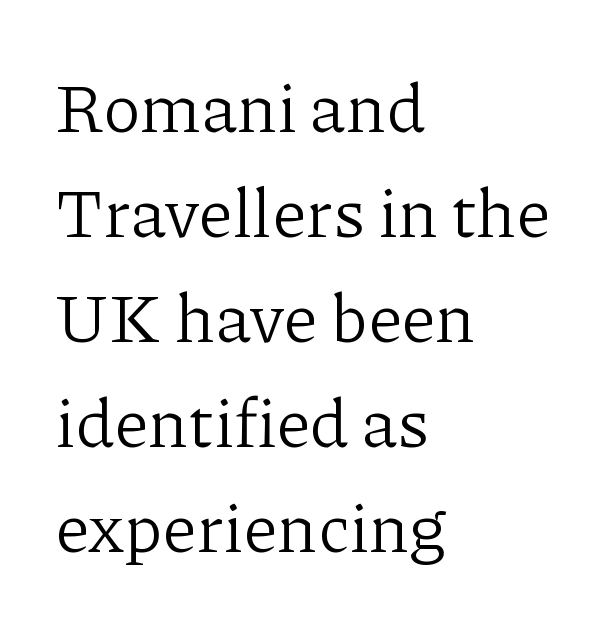
The image shows 69 px light serif type, upright; set left-aligned, normal line spacing (1.52x), normal letter spacing, not underlined; low stroke contrast and a medium x-height.
